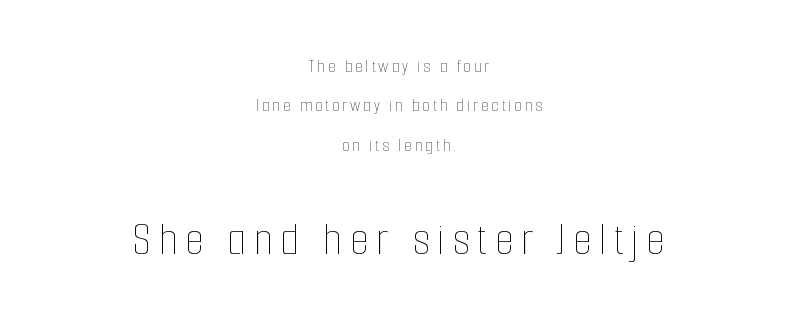
Do the characters align in a grid? No, the font is proportional. Vertically, the passage feels expansive, rows floating well apart. The weight tops out at a normal text grade. Whoever set this made the second block the dominant, larger element. The passage is arranged like a title page — every line centered. This is roman type, the default non-slanted kind.
